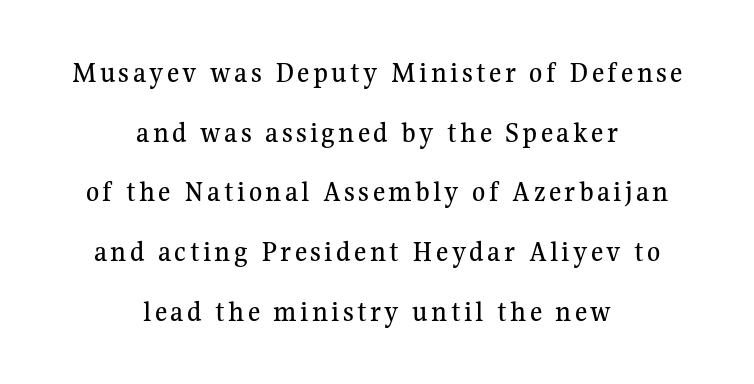
The image shows 30 px serif type, upright; set centered, loose line spacing (1.99x), not underlined; medium stroke contrast and a medium x-height.
